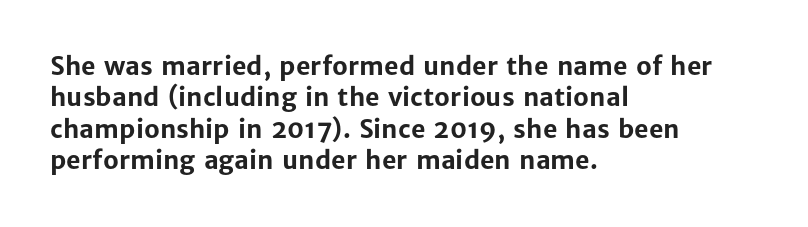
The image shows 25 px bold type, upright; set left-aligned, normal line spacing (1.26x), normal letter spacing, not underlined.
